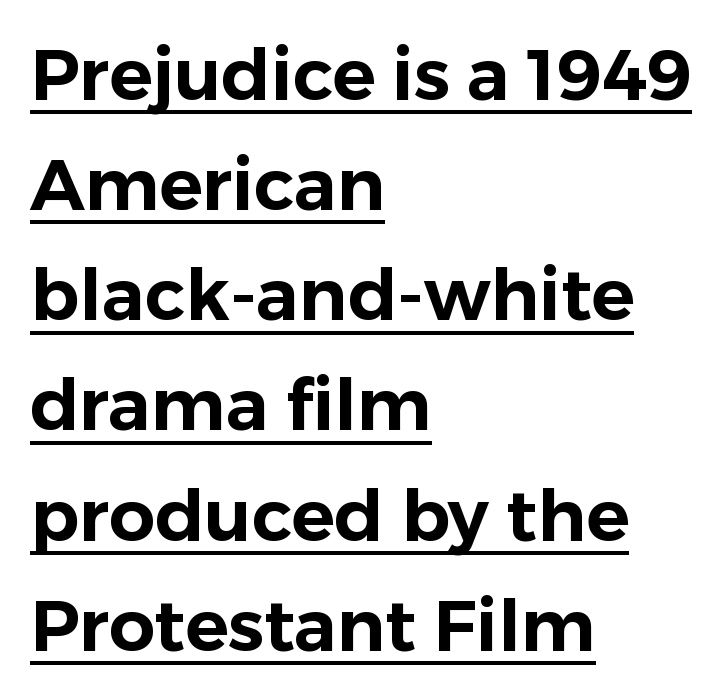
{"serif": "no", "italic": "no", "width": "normal", "stroke_contrast": "low", "x_height": "medium", "monospaced": "no", "underline": "yes", "align": "left", "line_spacing": "normal", "line_spacing_ratio": 1.53, "letter_spacing": "normal", "letter_spacing_em": 0.0, "glyph_px": 72}
